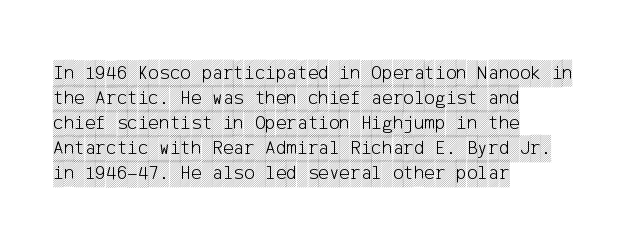
Q: Is the text italic (slanted)? A: No, it is upright.
Q: Is the text underlined? A: No.
Q: How is the paragraph aligned? A: Left-aligned.
Q: Is the spacing between letters normal or unusually wide? A: Normal.
Q: Is the spacing between lines tight, normal or loose? A: Normal.
